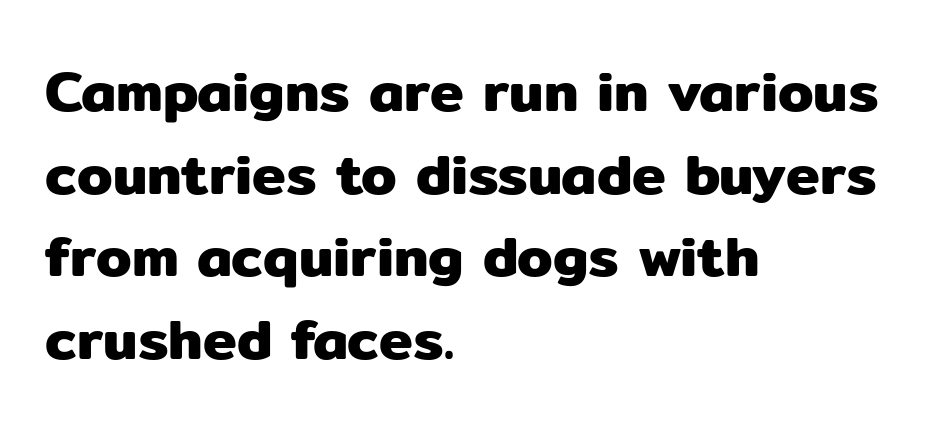
The image shows 57 px sans-serif type, upright; set left-aligned, normal line spacing (1.45x), normal letter spacing, not underlined; low stroke contrast and a medium x-height.
